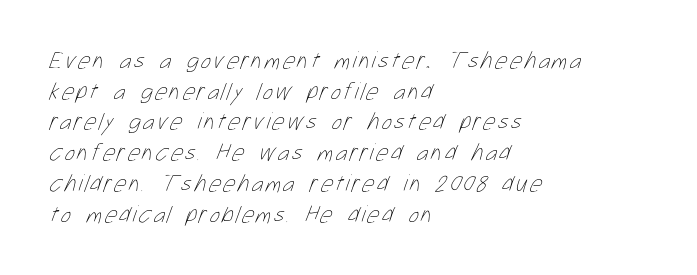
Caption: face not bold, strokes unweighted. The gap between lines stays unmarked. Summary of vertical rhythm: regular, with standard interline spacing. The paragraph shown leans on its left margin.
